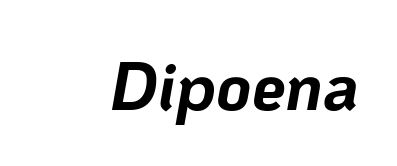
{"italic": "yes", "lean": "right", "slant_degrees": 10, "bold": "yes", "weight": "bold", "width": "normal", "stroke_contrast": "low", "x_height": "medium", "monospaced": "no", "underline": "no", "letter_spacing": "normal", "letter_spacing_em": 0.0, "glyph_px": 68}
